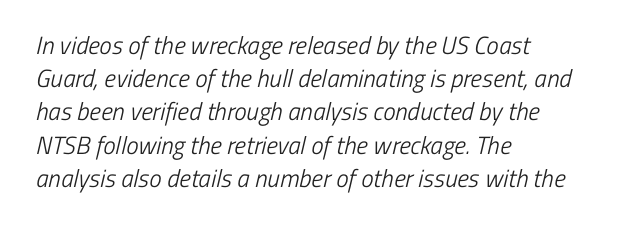
Q: Is the text bold? A: No.
Q: Is the text underlined? A: No.
Q: How is the paragraph aligned? A: Left-aligned.
Q: Is the spacing between letters normal or unusually wide? A: Normal.
Q: Is the spacing between lines tight, normal or loose? A: Normal.
